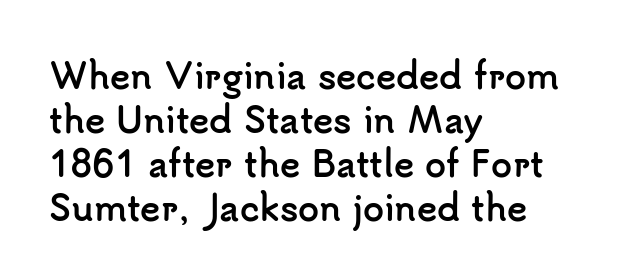
These lines are rendered in a variable-pitch font. Each row of text sits above clean, open space. Characters follow at the spacing the type designer built in. Stroke terminals: plain, sans-serif. Rendered with straight, roman letterforms.
